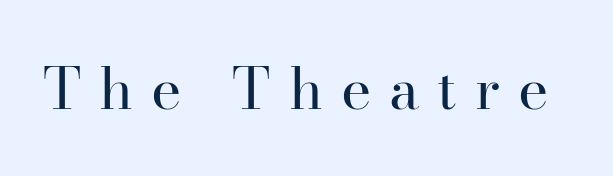
The image shows 58 px regular-weight serif type, upright; set unusually wide letter spacing (+0.31 em), not underlined; high stroke contrast and a small x-height.
